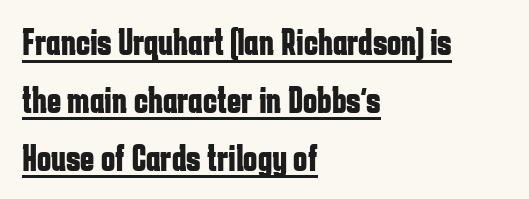
The image shows 38 px bold, condensed sans-serif type, upright; set left-aligned, normal line spacing (1.52x), normal letter spacing, underlined; low stroke contrast and a medium x-height.
